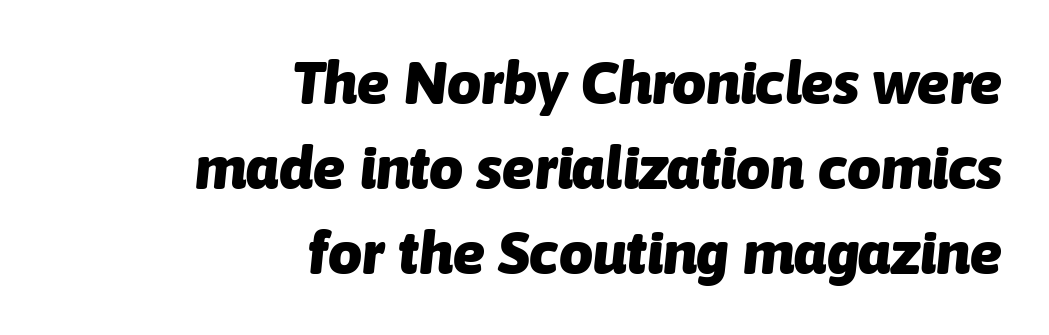
The image shows 60 px heavy type, italic (leaning right); set right-aligned, normal line spacing (1.42x), normal letter spacing, not underlined; low stroke contrast and a medium x-height.
